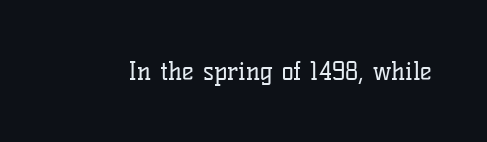
Q: Is the text bold? A: No.
Q: Is the text italic (slanted)? A: No, it is upright.
Q: Is the text underlined? A: No.
Q: Is the spacing between letters normal or unusually wide? A: Normal.
